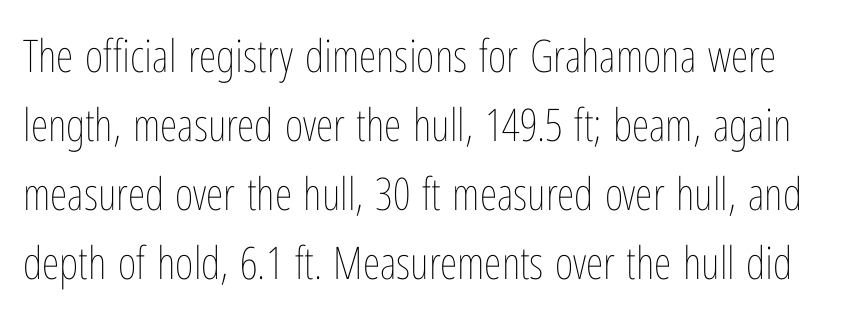
The image shows 45 px thin, condensed type, upright; set normal line spacing (1.53x), normal letter spacing, not underlined; low stroke contrast and a medium x-height.
